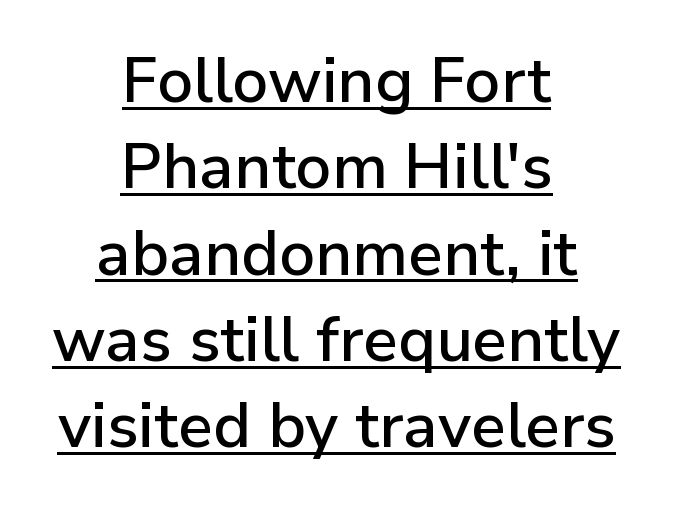
Q: Is the text italic (slanted)? A: No, it is upright.
Q: Is the typeface a serif or a sans-serif typeface? A: Sans-serif.
Q: Is the text underlined? A: Yes.
Q: How is the paragraph aligned? A: Centered.
Q: Is the spacing between letters normal or unusually wide? A: Normal.
Q: Is the spacing between lines tight, normal or loose? A: Normal.
Q: Width (condensed, normal, or wide)? A: Normal.
Q: Stroke contrast? A: Low.
Q: x-height? A: Medium.
Q: Monospaced? A: No.
